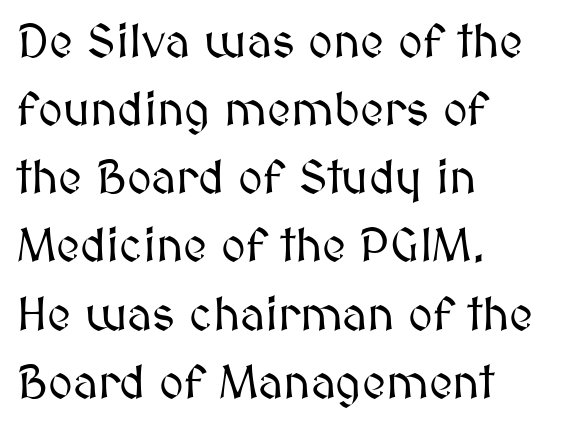
The image shows 47 px text type, upright; set left-aligned, normal line spacing (1.45x), normal letter spacing, not underlined; medium stroke contrast and a medium x-height.
